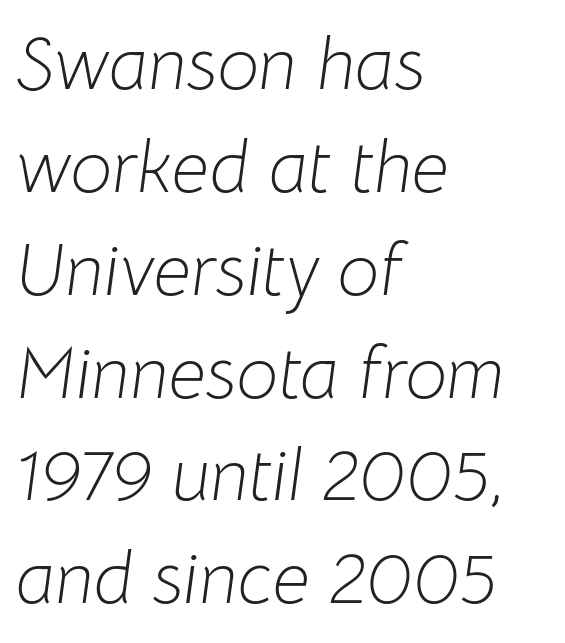
The image shows 74 px light type, italic (leaning right); set left-aligned, normal line spacing (1.39x), normal letter spacing, not underlined; low stroke contrast and a medium x-height.
